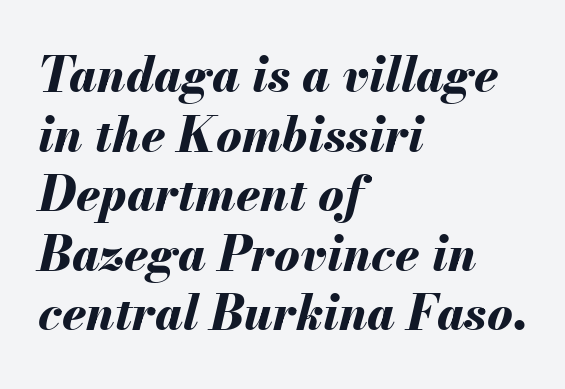
The image shows 48 px bold type, italic (leaning right); set left-aligned, line spacing 1.24x, normal letter spacing, not underlined; medium stroke contrast and a small x-height.
